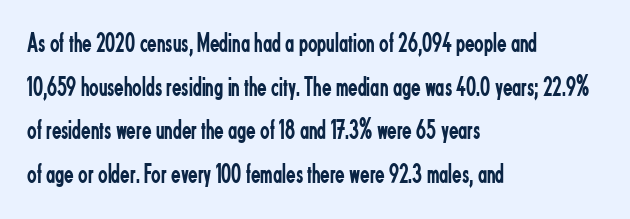
The image shows 28 px regular-weight, condensed sans-serif type, upright; set left-aligned, normal line spacing (1.56x), normal letter spacing, not underlined; low stroke contrast and a small x-height.
